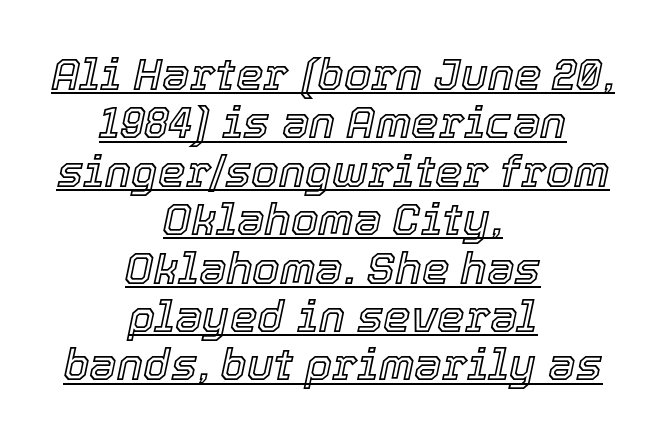
Slanted lettering throughout. Compared with typical body copy, the letter spacing here is the same. Varying glyph widths throughout — classic text-font behaviour. Interline gaps are noticeably narrow in this sample. Horizontally, the lines are justified to the midpoint only. A continuous stroke trails under the words, as in a hyperlink.
